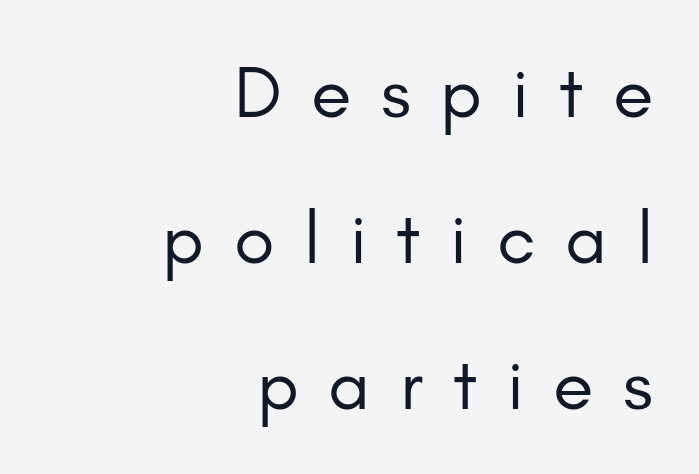
Q: Is the text bold? A: No.
Q: Is the text italic (slanted)? A: No, it is upright.
Q: Is the typeface a serif or a sans-serif typeface? A: Sans-serif.
Q: Is the text underlined? A: No.
Q: How is the paragraph aligned? A: Right-aligned.
Q: Is the spacing between letters normal or unusually wide? A: Unusually wide.
Q: Is the spacing between lines tight, normal or loose? A: Loose.
Q: Width (condensed, normal, or wide)? A: Normal.
Q: Stroke contrast? A: Low.
Q: x-height? A: Small.
Q: Monospaced? A: No.
